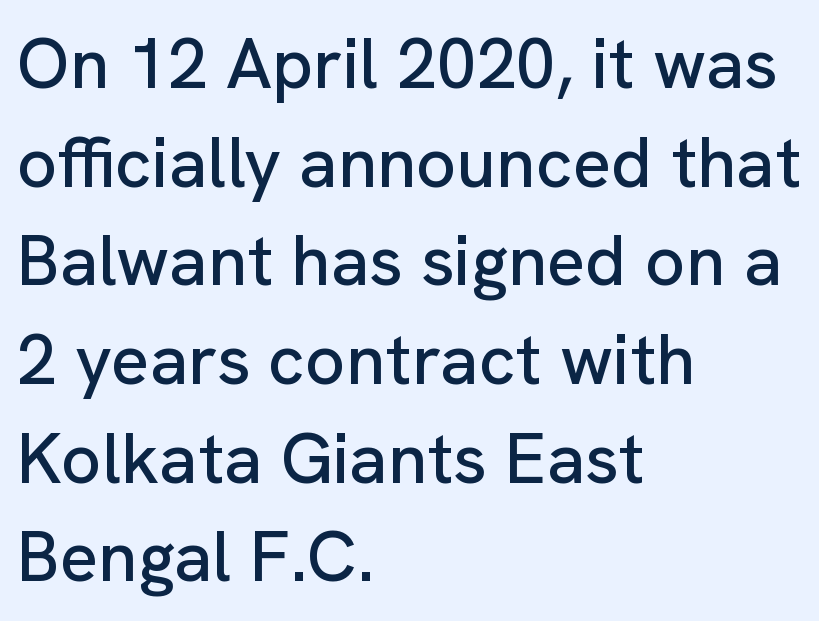
{"serif": "no", "italic": "no", "width": "normal", "stroke_contrast": "low", "x_height": "medium", "monospaced": "no", "underline": "no", "align": "left", "line_spacing": "normal", "line_spacing_ratio": 1.39, "letter_spacing": "normal", "letter_spacing_em": 0.0, "glyph_px": 71}
